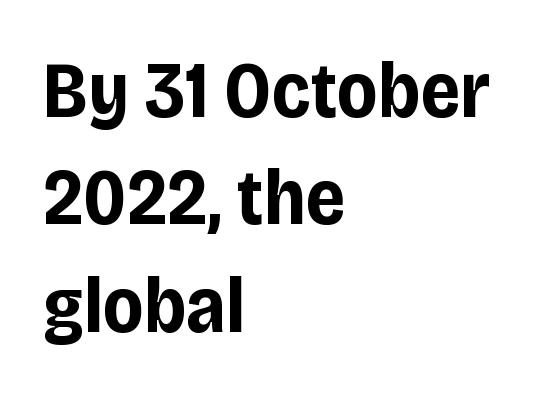
The image shows 79 px bold, condensed sans-serif type, upright; set left-aligned, normal line spacing (1.36x), normal letter spacing, not underlined; low stroke contrast and a large x-height.
